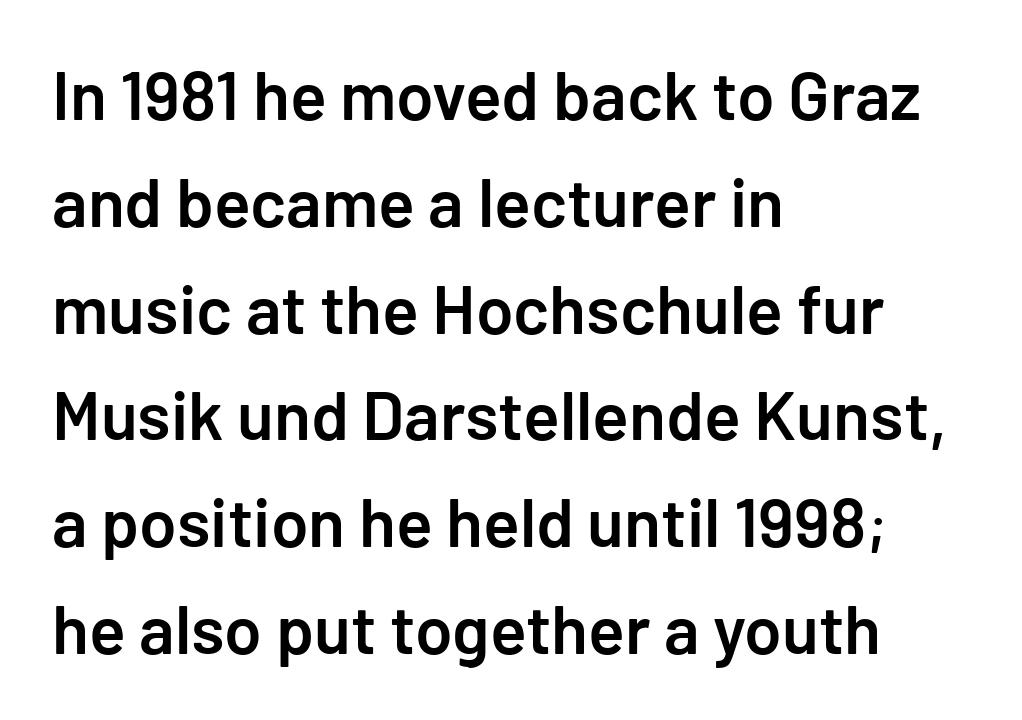
{"serif": "no", "italic": "no", "bold": "semi", "weight": "semibold", "width": "normal", "stroke_contrast": "low", "x_height": "medium", "underline": "no", "align": "left", "line_spacing": "normal", "line_spacing_ratio": 1.57, "letter_spacing": "normal", "letter_spacing_em": 0.0, "glyph_px": 68}
